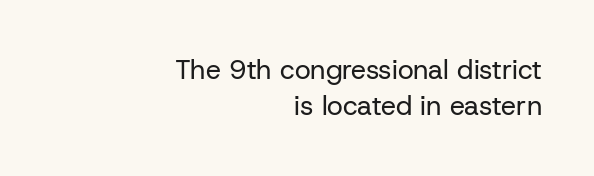
Q: Is the text bold? A: No.
Q: Is the text italic (slanted)? A: No, it is upright.
Q: Is the text underlined? A: No.
Q: How is the paragraph aligned? A: Right-aligned.
Q: Is the spacing between letters normal or unusually wide? A: Normal.
Q: Is the spacing between lines tight, normal or loose? A: Normal.
